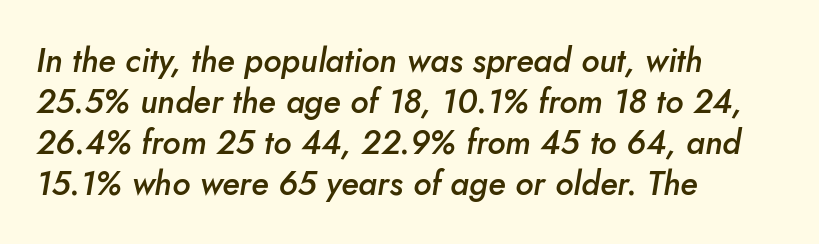
The image shows 33 px semibold type, italic (leaning right); set left-aligned, line spacing 1.24x, normal letter spacing, not underlined; low stroke contrast and a small x-height.
